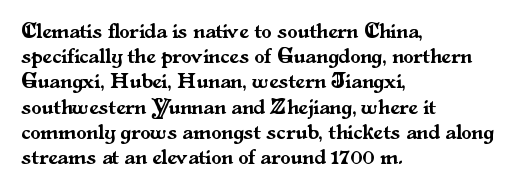
Q: Is the text italic (slanted)? A: No, it is upright.
Q: Is the text underlined? A: No.
Q: How is the paragraph aligned? A: Left-aligned.
Q: Is the spacing between letters normal or unusually wide? A: Normal.
